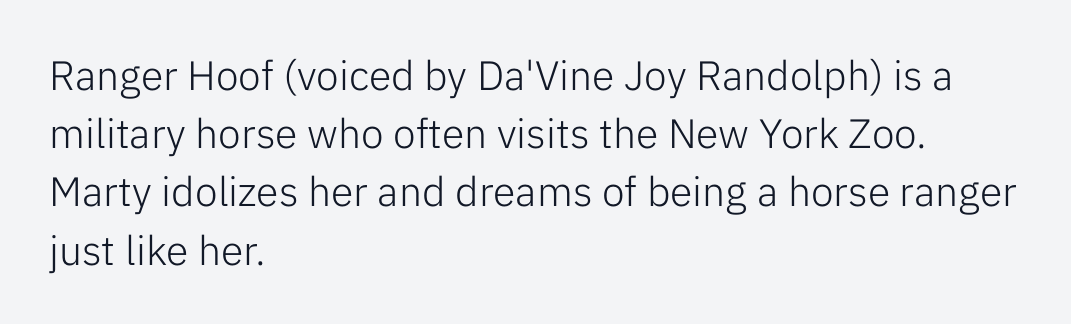
{"serif": "no", "italic": "no", "bold": "no", "weight": "light", "width": "normal", "stroke_contrast": "low", "x_height": "medium", "monospaced": "no", "underline": "no", "align": "left", "line_spacing": "normal", "line_spacing_ratio": 1.42, "letter_spacing": "normal", "letter_spacing_em": 0.0, "glyph_px": 41}
